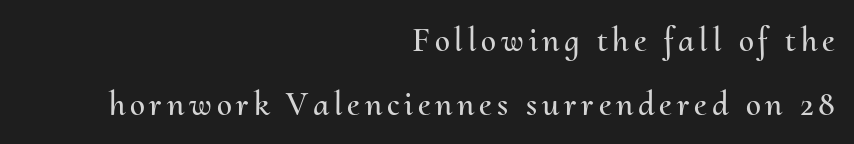
The image shows 34 px text type, upright; set right-aligned, line spacing 1.88x, not underlined; medium stroke contrast and a small x-height.
